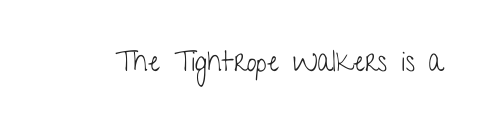
The image shows 28 px light, condensed sans-serif type, upright; set normal letter spacing, not underlined; low stroke contrast and a medium x-height.
